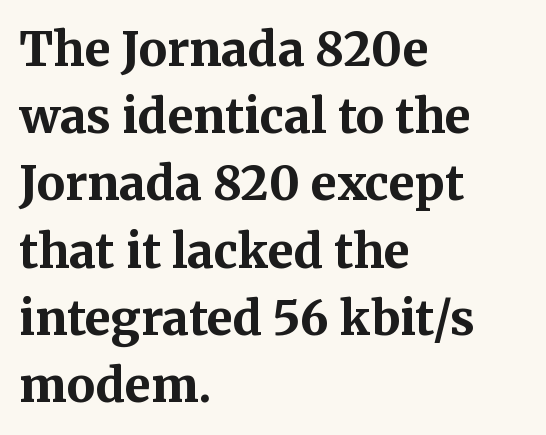
The image shows 47 px bold serif type, upright; set left-aligned, normal line spacing (1.43x), normal letter spacing, not underlined; medium stroke contrast and a medium x-height.
